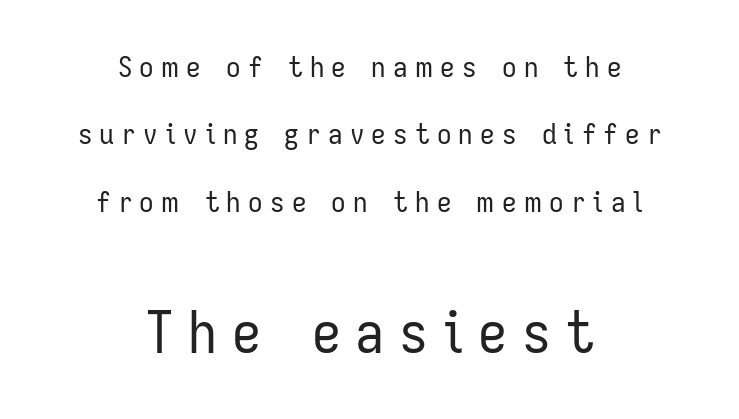
{"serif": "no", "italic": "no", "bold": "no", "weight": "regular", "width": "condensed", "stroke_contrast": "low", "x_height": "medium", "monospaced": "no", "underline": "no", "align": "center", "line_spacing": "loose", "line_spacing_ratio": 2.32, "letter_spacing": "wide", "letter_spacing_em": 0.25, "larger_block": "second", "size_ratio": 2.0, "glyph_px": 58}
